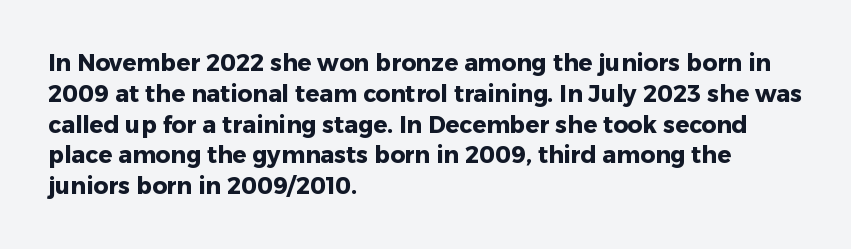
Q: Is the text bold? A: Yes.
Q: Is the text italic (slanted)? A: No, it is upright.
Q: Is the text underlined? A: No.
Q: How is the paragraph aligned? A: Left-aligned.
Q: Is the spacing between letters normal or unusually wide? A: Normal.
Q: Is the spacing between lines tight, normal or loose? A: Normal.
